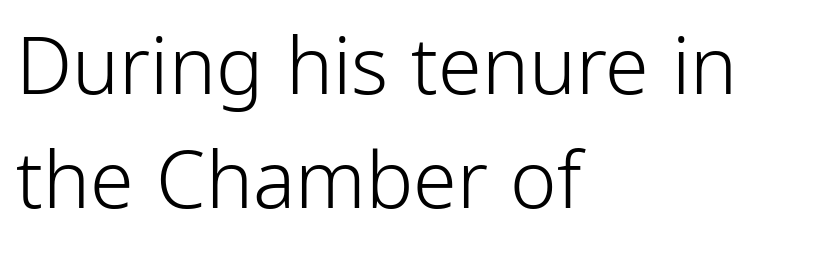
{"serif": "no", "italic": "no", "bold": "no", "weight": "light", "width": "condensed", "stroke_contrast": "low", "x_height": "medium", "monospaced": "no", "underline": "no", "align": "left", "line_spacing": "normal", "line_spacing_ratio": 1.44, "letter_spacing": "normal", "letter_spacing_em": 0.0, "glyph_px": 79}
